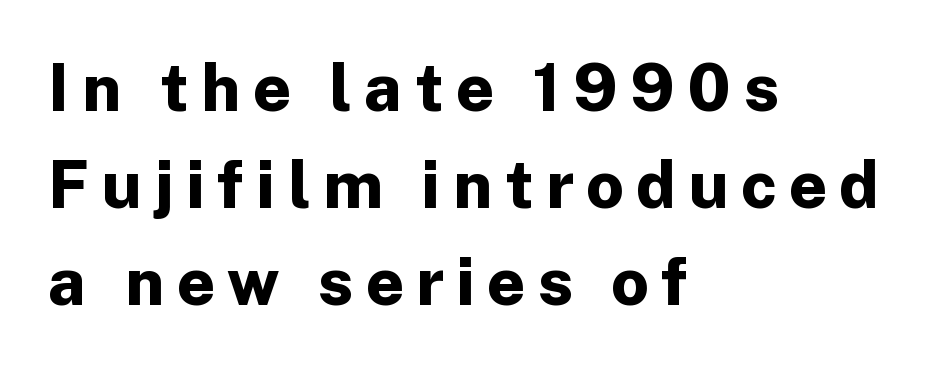
The image shows 66 px bold sans-serif type, upright; set left-aligned, normal line spacing (1.47x), not underlined; low stroke contrast and a medium x-height.
